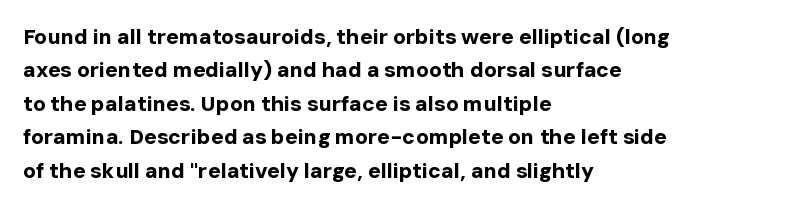
Q: Is the text bold? A: Yes.
Q: Is the text italic (slanted)? A: No, it is upright.
Q: Is the text underlined? A: No.
Q: How is the paragraph aligned? A: Left-aligned.
Q: Is the spacing between letters normal or unusually wide? A: Normal.
Q: Is the spacing between lines tight, normal or loose? A: Normal.
